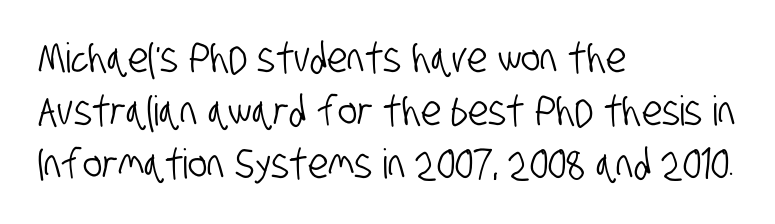
The letters sit at their default tracking, neither squeezed nor spread. Character widths vary here, with narrow letters taking less room than wide ones. Classification — sans serif. Descender tails drop into unmarked territory.
